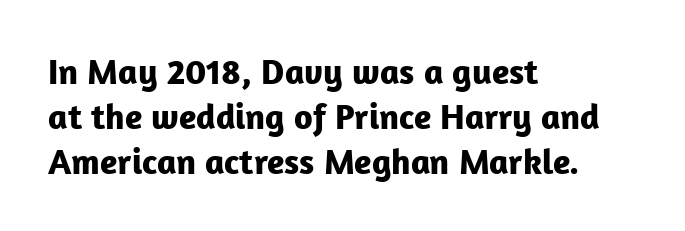
This sample keeps an unexceptional amount of space between lines. The passage is arranged the way most books set body copy — flush left. Compared with typical body copy, the letter spacing here is the same. Descenders hang freely into open space. Strong, thick strokes mark this as bold type.
